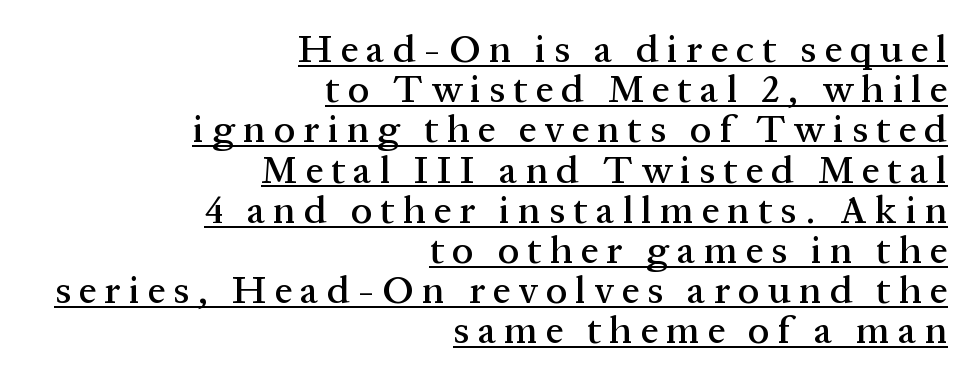
The image shows 39 px serif type, upright; set right-aligned, tight line spacing (1.03x), unusually wide letter spacing (+0.21 em), underlined; medium stroke contrast and a medium x-height.
